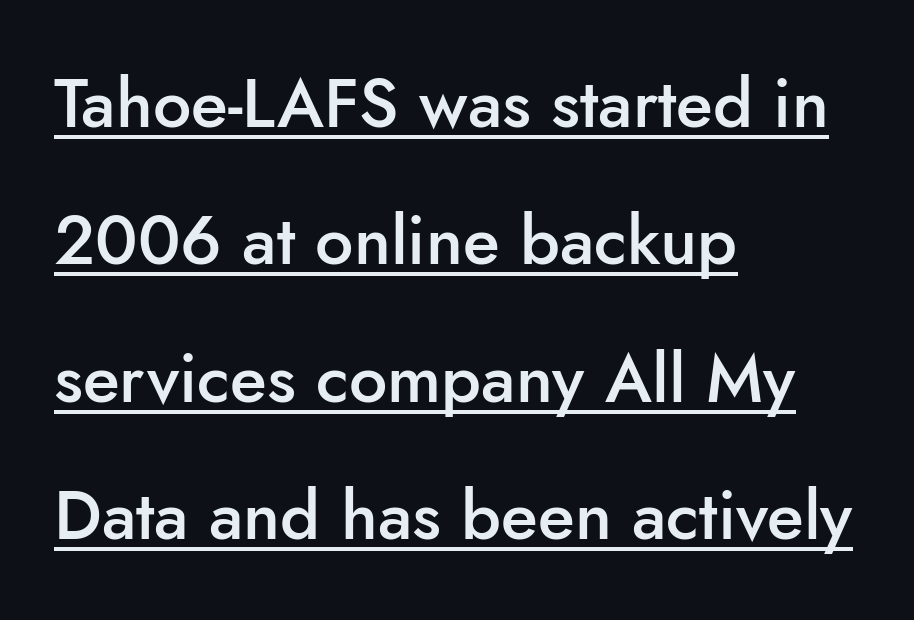
Ascenders rise straight up at ninety degrees. These words are printed semibold, heavier than regular yet not bold. Caption: multi-line text, flush left, ragged right. A typesetter would call this proportional, since set widths differ per character. Standard letterfit; no display-style spreading of the glyphs. A typesetter would label this face a sans.
